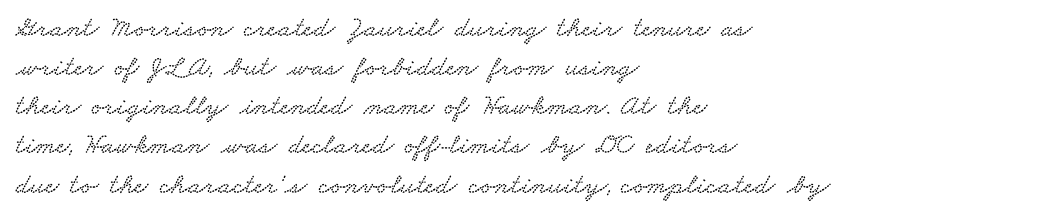
Q: Is the typeface a serif or a sans-serif typeface? A: Serif.
Q: Is the text underlined? A: No.
Q: How is the paragraph aligned? A: Left-aligned.
Q: Is the spacing between letters normal or unusually wide? A: Normal.
Q: Is the spacing between lines tight, normal or loose? A: Normal.
Q: Width (condensed, normal, or wide)? A: Wide.
Q: Stroke contrast? A: Low.
Q: x-height? A: Small.
Q: Monospaced? A: No.
